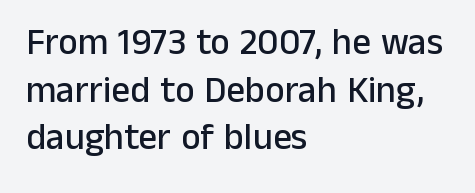
The image shows 37 px sans-serif type, upright; set left-aligned, normal line spacing (1.29x), normal letter spacing, not underlined; low stroke contrast and a medium x-height.
